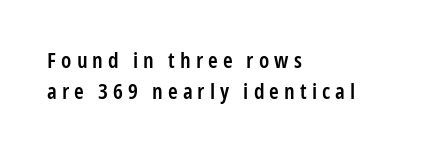
Tracking value appears strongly positive — letters spread wide. Clear beneath every line of the passage. Tall strokes in this sample are plumb rather than angled. Does the leading feel generous? No, just average. Typeset ragged right — the left edge is the straight one.
